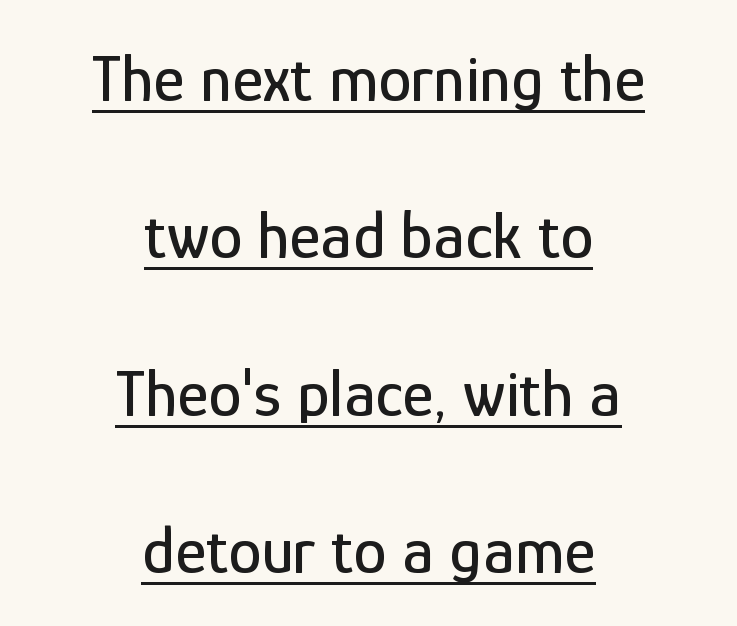
{"serif": "no", "italic": "no", "width": "condensed", "stroke_contrast": "low", "x_height": "medium", "monospaced": "no", "underline": "yes", "align": "center", "line_spacing": "loose", "line_spacing_ratio": 2.35, "letter_spacing": "normal", "letter_spacing_em": 0.0, "glyph_px": 67}
